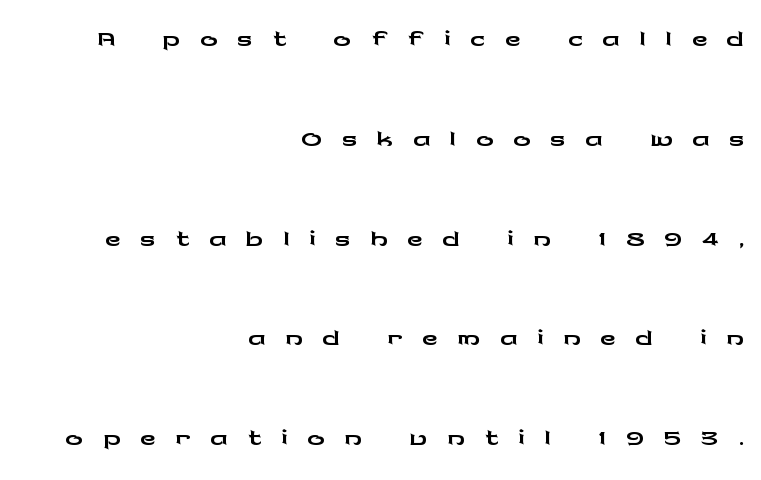
The image shows 43 px wide sans-serif type, upright; set right-aligned, loose line spacing (2.32x), unusually wide letter spacing (+0.45 em), not underlined; low stroke contrast and a medium x-height.
